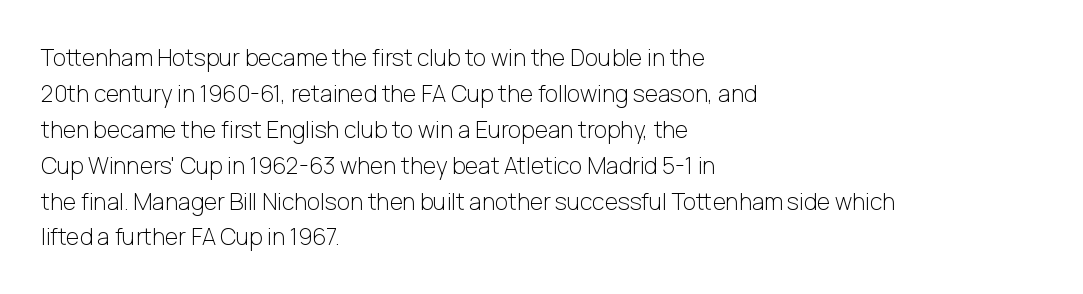
Q: Is the text bold? A: No.
Q: Is the text italic (slanted)? A: No, it is upright.
Q: Is the text underlined? A: No.
Q: How is the paragraph aligned? A: Left-aligned.
Q: Is the spacing between letters normal or unusually wide? A: Normal.
Q: Is the spacing between lines tight, normal or loose? A: Normal.
